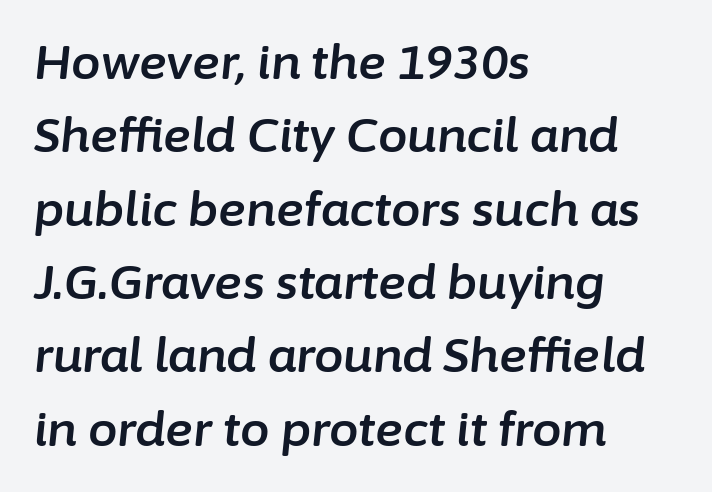
The image shows 47 px text type, italic (leaning right); set left-aligned, normal line spacing (1.56x), normal letter spacing, not underlined; low stroke contrast and a medium x-height.
